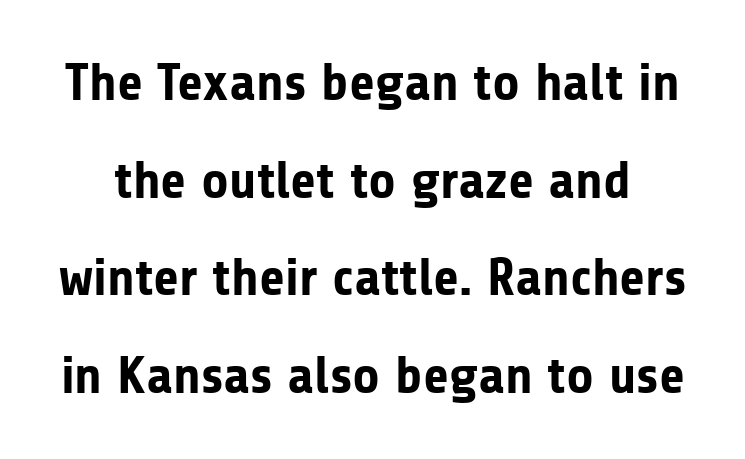
Q: Is the text bold? A: Yes.
Q: Is the text italic (slanted)? A: No, it is upright.
Q: Is the typeface a serif or a sans-serif typeface? A: Sans-serif.
Q: Is the text underlined? A: No.
Q: Is the spacing between letters normal or unusually wide? A: Normal.
Q: Width (condensed, normal, or wide)? A: Normal.
Q: Stroke contrast? A: Low.
Q: x-height? A: Medium.
Q: Monospaced? A: No.
